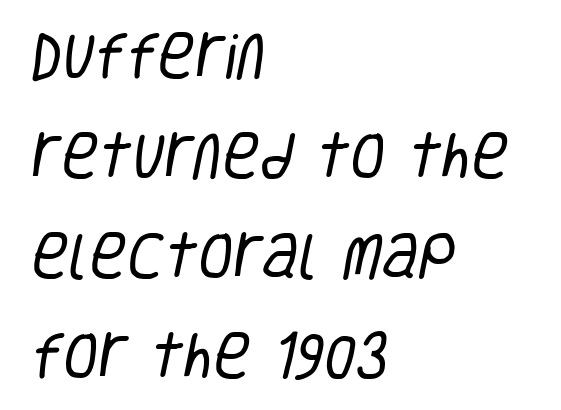
Descenders hang freely into open space. Which margin do the lines hug? The left one — the right edge is uneven. Nope, no serifs anywhere on these letters. Horizontal bands of white between lines are thick stripes. The cut favours lightness, reaching ordinary text weight at its darkest. Is this a fixed-width face? No — the glyphs have proportional, varying widths.
